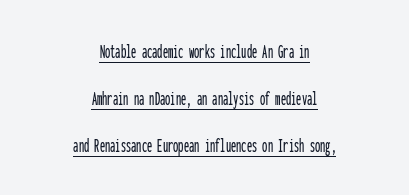
{"italic": "no", "underline": "yes", "align": "center", "line_spacing": "loose", "line_spacing_ratio": 2.23, "letter_spacing": "normal", "letter_spacing_em": 0.0, "glyph_px": 21}
